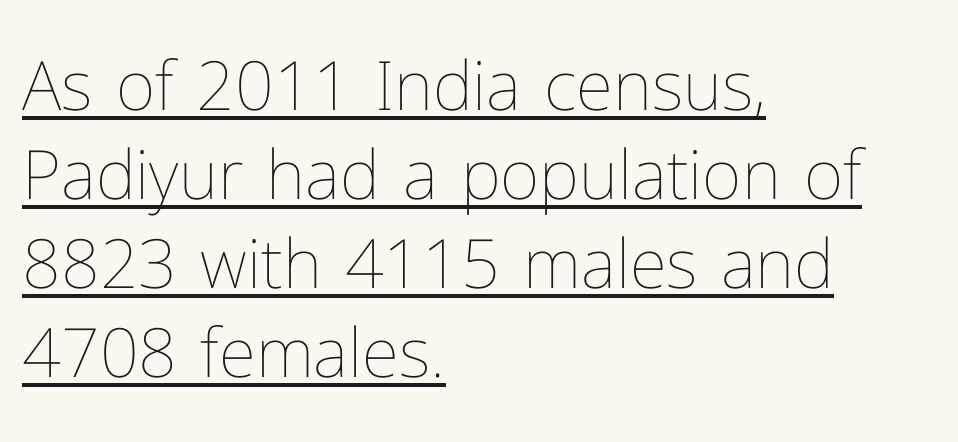
The image shows 68 px thin type, upright; set left-aligned, normal line spacing (1.31x), normal letter spacing, underlined; low stroke contrast and a medium x-height.
